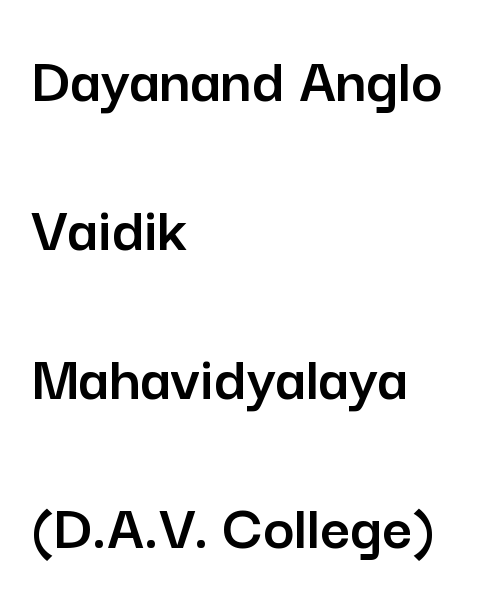
{"serif": "no", "italic": "no", "width": "normal", "stroke_contrast": "low", "x_height": "medium", "monospaced": "no", "underline": "no", "align": "left", "line_spacing": "loose", "line_spacing_ratio": 2.26, "letter_spacing": "normal", "letter_spacing_em": 0.0, "glyph_px": 66}
